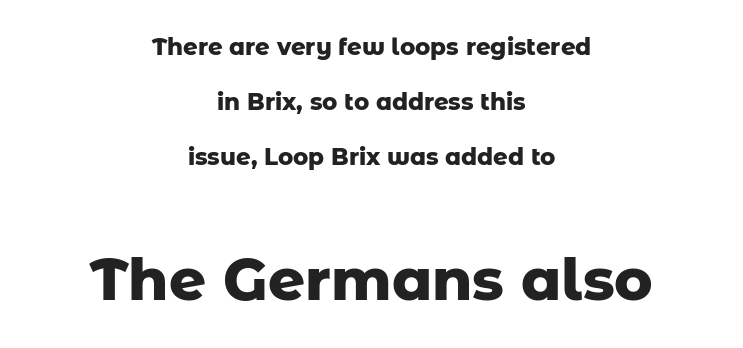
Teacher's note: observe the equal gaps on both sides — that is centered alignment. Glance below the letters and you will spot only blank space. A student would notice the bottom passage is typeset larger than what precedes it. The line-height multiplier appears high, well above default. Proportional: the letters do not fall into vertical columns. You could call the tracking neutral — neither tight nor loose.
